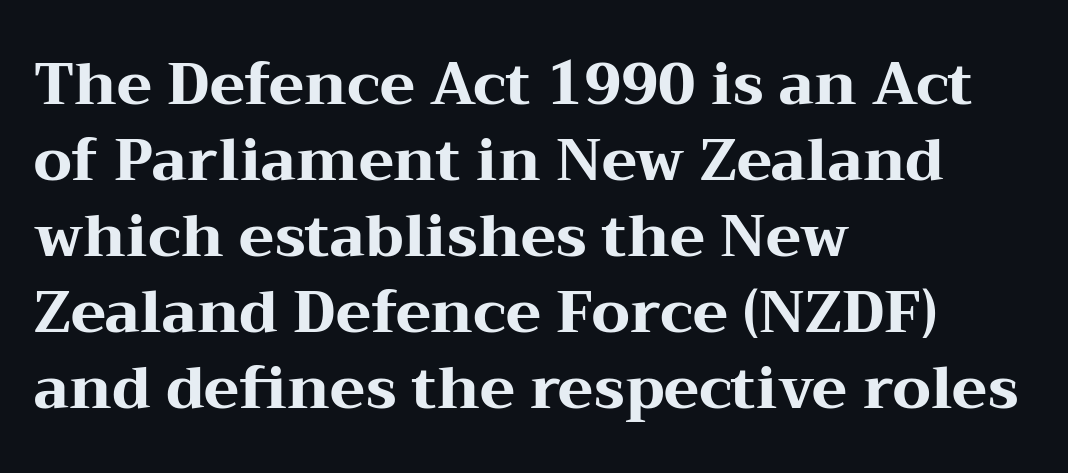
The face used here is rendered with its standard letterfit. Check under the words: just untouched page. This is the regular roman posture of the typeface. The passage shown is typeset with a serif family. Summary of vertical rhythm: regular, with standard interline spacing.
